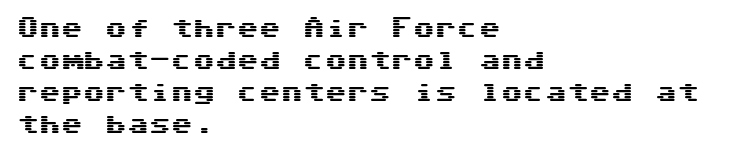
The image shows 22 px text type, upright; set left-aligned, normal line spacing (1.45x), normal letter spacing, not underlined.
